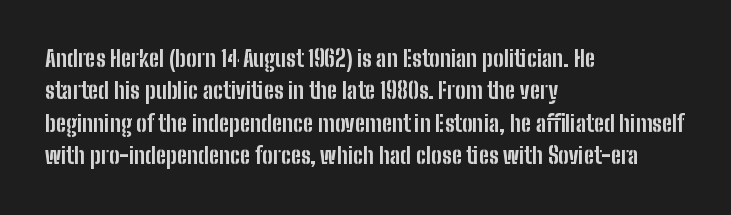
Q: Is the text bold? A: Yes.
Q: Is the text italic (slanted)? A: No, it is upright.
Q: Is the text underlined? A: No.
Q: How is the paragraph aligned? A: Left-aligned.
Q: Is the spacing between letters normal or unusually wide? A: Normal.
Q: Is the spacing between lines tight, normal or loose? A: Normal.
